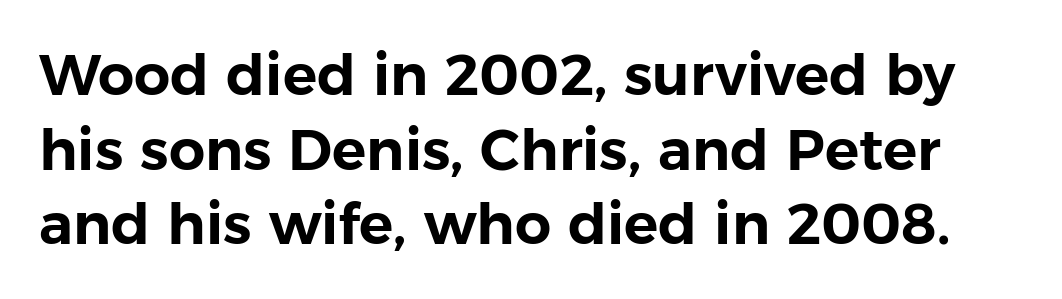
{"serif": "no", "italic": "no", "width": "normal", "stroke_contrast": "low", "x_height": "medium", "monospaced": "no", "underline": "no", "line_spacing": "normal", "line_spacing_ratio": 1.31, "letter_spacing": "normal", "letter_spacing_em": 0.0, "glyph_px": 57}
